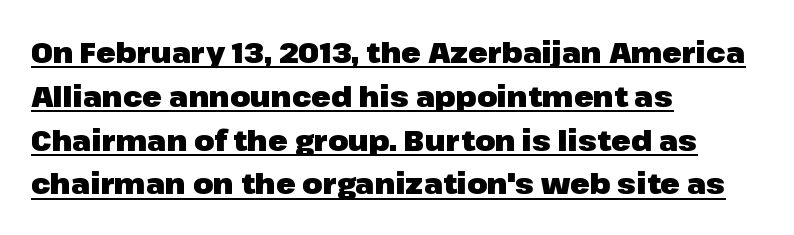
How would I describe the line gaps? Plain and ordinary. Set as a true bold cut, around the 700 mark. A sans-serif font was chosen for this passage. Observe the ordinary spacing: letters are neighbours, not strangers. The letters advance in unequal steps, a hallmark of proportional type.
